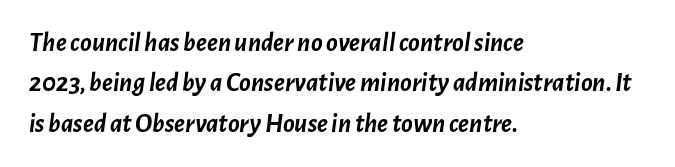
Compared with an ordinary text face, these strokes are far heavier — a full bold. This block has exactly the height ordinary leading produces. The lines are quadded left. The strip under each line holds only bare page.
